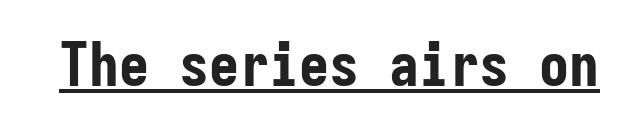
Q: Is the text bold? A: Yes.
Q: Is the text italic (slanted)? A: No, it is upright.
Q: Is the typeface a serif or a sans-serif typeface? A: Sans-serif.
Q: Is the text underlined? A: Yes.
Q: Is the spacing between letters normal or unusually wide? A: Normal.
Q: Width (condensed, normal, or wide)? A: Condensed.
Q: Stroke contrast? A: Low.
Q: x-height? A: Medium.
Q: Monospaced? A: Yes.
